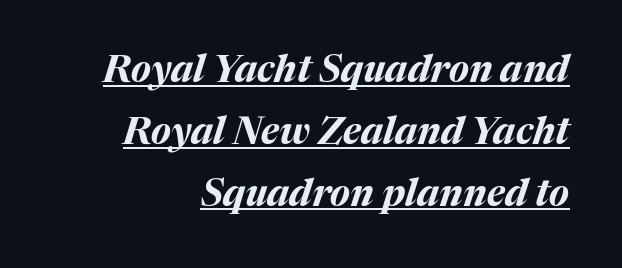
The image shows 37 px bold type, italic (leaning right); set right-aligned, normal line spacing (1.67x), normal letter spacing, underlined; medium stroke contrast and a medium x-height.
